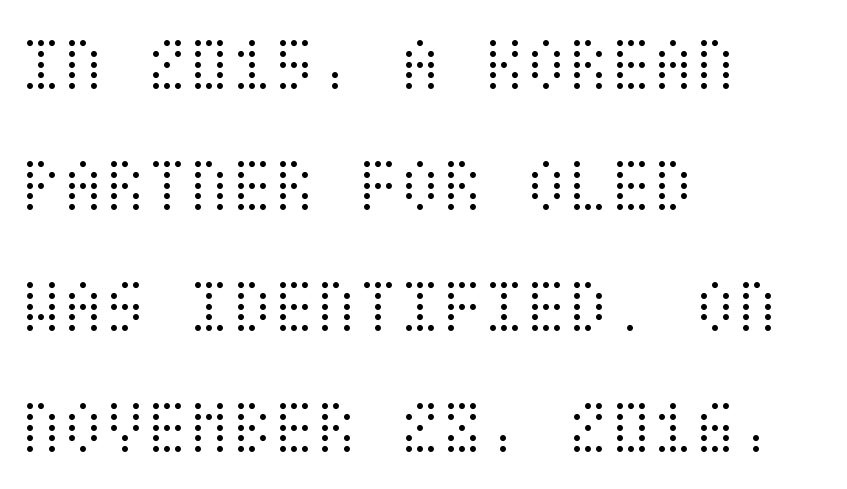
The image shows 77 px light, condensed type, upright; set left-aligned, normal line spacing (1.57x), normal letter spacing, not underlined; medium stroke contrast and a large x-height.
